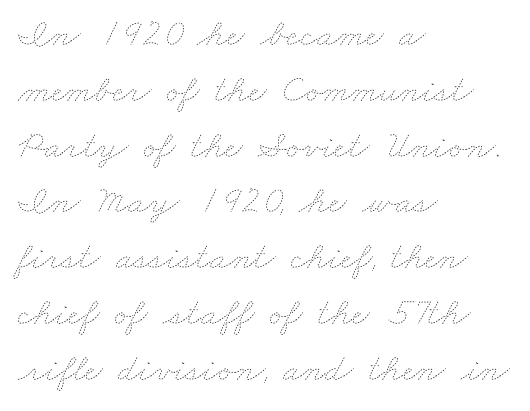
Letter spacing: default. Here the designer chose a conventional face with non-uniform glyph widths. The space between consecutive lines is moderate. All the whitespace from short lines collects on the right.
